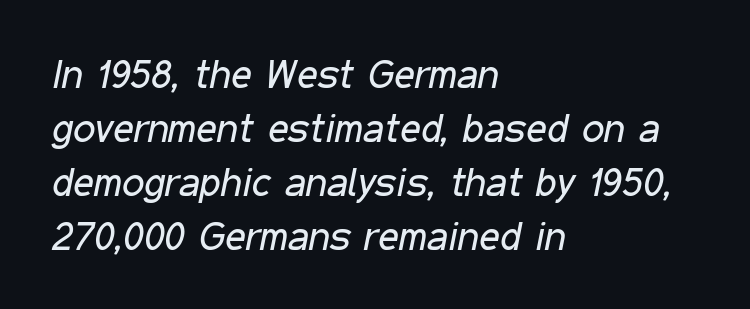
{"italic": "yes", "lean": "right", "slant_degrees": 11, "bold": "no", "weight": "regular", "width": "condensed", "stroke_contrast": "low", "x_height": "medium", "monospaced": "no", "underline": "no", "align": "left", "line_spacing": "normal", "line_spacing_ratio": 1.35, "letter_spacing": "normal", "letter_spacing_em": 0.0, "glyph_px": 40}
